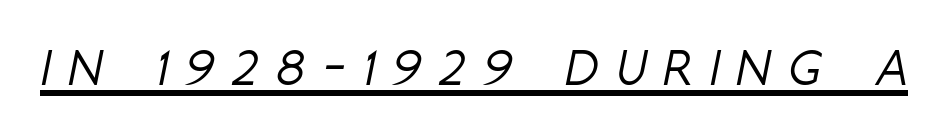
Q: Is the text bold? A: No.
Q: Is the text italic (slanted)? A: Yes, it leans right by about 11 degrees.
Q: Is the text underlined? A: Yes.
Q: Is the spacing between letters normal or unusually wide? A: Unusually wide.
Q: Width (condensed, normal, or wide)? A: Condensed.
Q: Stroke contrast? A: Low.
Q: x-height? A: Large.
Q: Monospaced? A: No.
